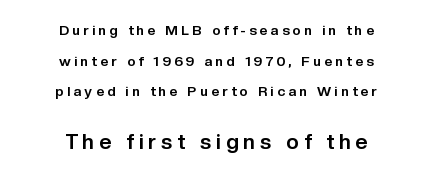
{"italic": "no", "bold": "yes", "underline": "no", "align": "center", "line_spacing": "loose", "line_spacing_ratio": 2.18, "letter_spacing": "wide", "letter_spacing_em": 0.24, "larger_block": "second", "size_ratio": 1.5, "glyph_px": 21}
